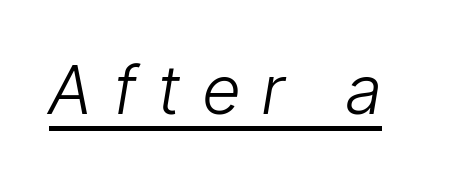
{"italic": "yes", "lean": "right", "slant_degrees": 9, "bold": "no", "weight": "light", "width": "condensed", "stroke_contrast": "low", "x_height": "medium", "monospaced": "no", "underline": "yes", "letter_spacing": "wide", "letter_spacing_em": 0.34, "glyph_px": 67}
